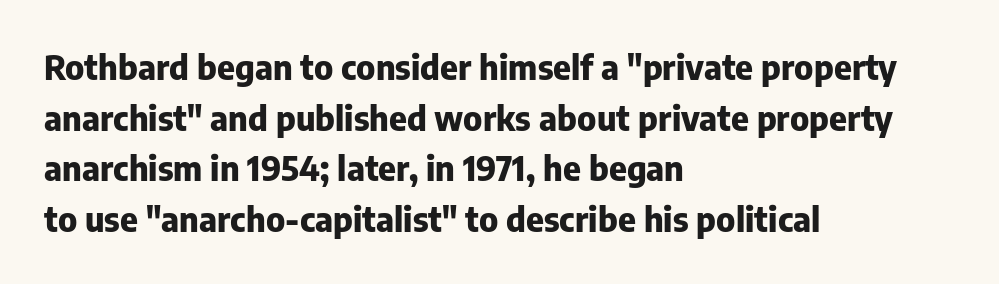
The image shows 34 px heavy sans-serif type, upright; set left-aligned, normal line spacing (1.49x), normal letter spacing, not underlined; low stroke contrast and a medium x-height.
